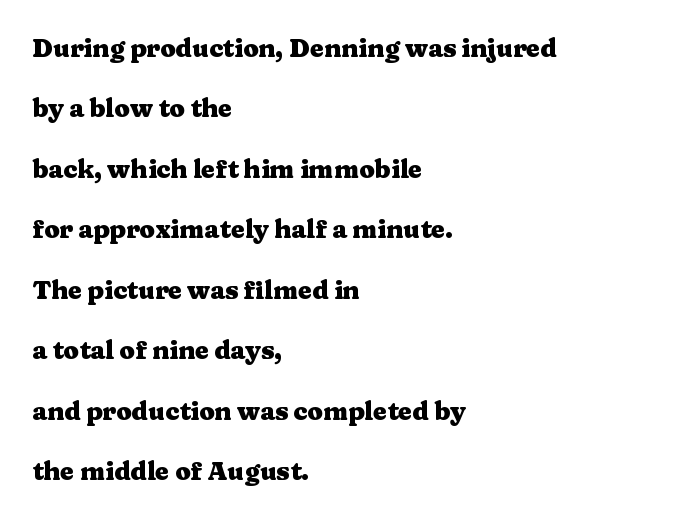
{"italic": "no", "bold": "yes", "underline": "no", "align": "left", "line_spacing": "loose", "line_spacing_ratio": 2.42, "letter_spacing": "normal", "letter_spacing_em": 0.0, "glyph_px": 25}
